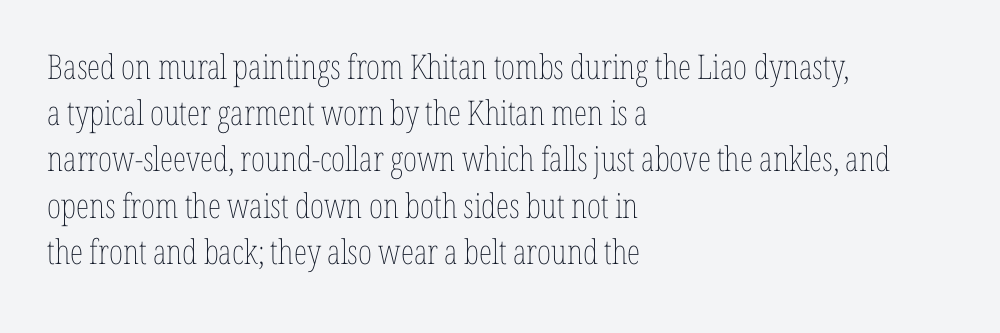
The image shows 34 px thin, condensed type, upright; set left-aligned, normal line spacing (1.36x), normal letter spacing, not underlined; low stroke contrast and a medium x-height.
